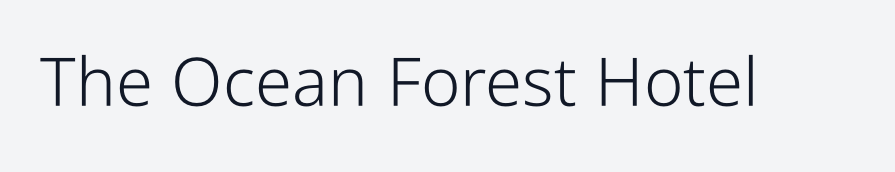
The image shows 67 px light, condensed sans-serif type, upright; set normal letter spacing, not underlined; low stroke contrast and a medium x-height.
